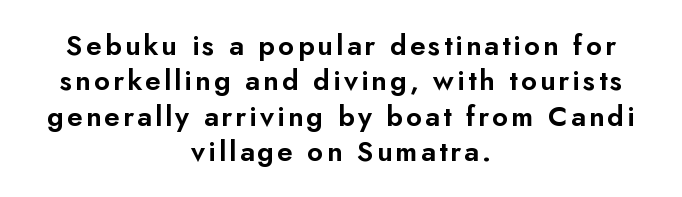
Q: Is the text italic (slanted)? A: No, it is upright.
Q: Is the typeface a serif or a sans-serif typeface? A: Sans-serif.
Q: Is the text underlined? A: No.
Q: How is the paragraph aligned? A: Centered.
Q: Is the spacing between lines tight, normal or loose? A: Normal.
Q: Width (condensed, normal, or wide)? A: Normal.
Q: Stroke contrast? A: Low.
Q: x-height? A: Small.
Q: Monospaced? A: No.
